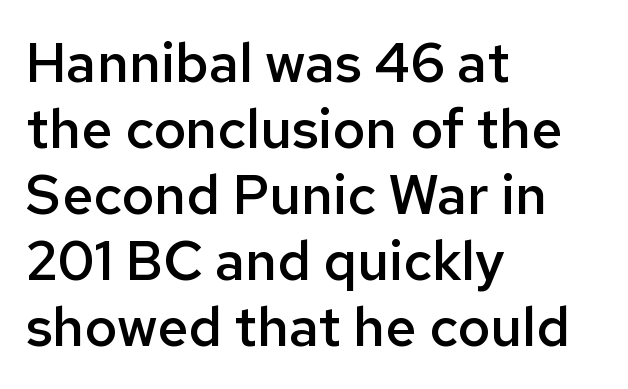
Q: Is the text bold? A: Semi-bold.
Q: Is the text italic (slanted)? A: No, it is upright.
Q: Is the typeface a serif or a sans-serif typeface? A: Sans-serif.
Q: Is the text underlined? A: No.
Q: How is the paragraph aligned? A: Left-aligned.
Q: Is the spacing between letters normal or unusually wide? A: Normal.
Q: Width (condensed, normal, or wide)? A: Normal.
Q: Stroke contrast? A: Low.
Q: x-height? A: Medium.
Q: Monospaced? A: No.
